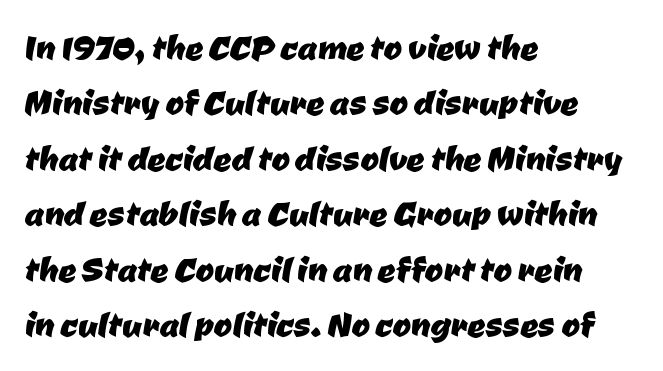
The image shows 44 px sans-serif type; set left-aligned, normal line spacing (1.26x), normal letter spacing, not underlined; low stroke contrast and a medium x-height.
